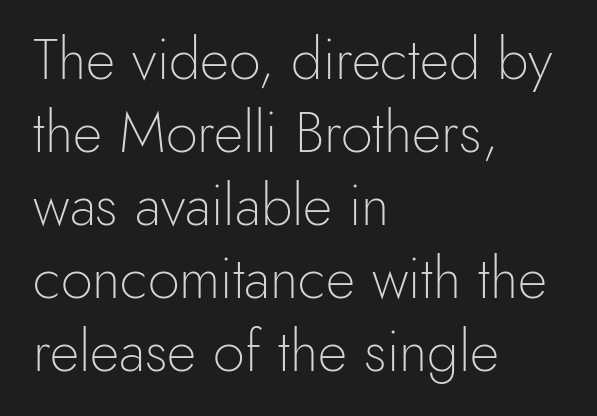
Q: Is the text bold? A: No.
Q: Is the text italic (slanted)? A: No, it is upright.
Q: Is the typeface a serif or a sans-serif typeface? A: Sans-serif.
Q: Is the text underlined? A: No.
Q: How is the paragraph aligned? A: Left-aligned.
Q: Is the spacing between letters normal or unusually wide? A: Normal.
Q: Is the spacing between lines tight, normal or loose? A: Normal.
Q: Width (condensed, normal, or wide)? A: Normal.
Q: x-height? A: Small.
Q: Monospaced? A: No.
